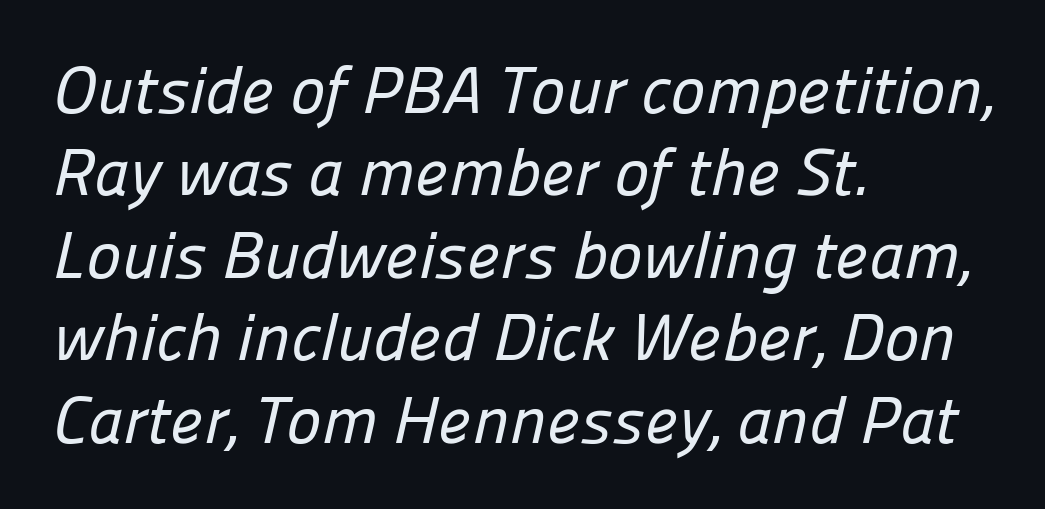
{"serif": "no", "width": "normal", "stroke_contrast": "low", "x_height": "medium", "monospaced": "no", "underline": "no", "align": "left", "line_spacing": "normal", "line_spacing_ratio": 1.25, "letter_spacing": "normal", "letter_spacing_em": 0.0, "glyph_px": 66}
